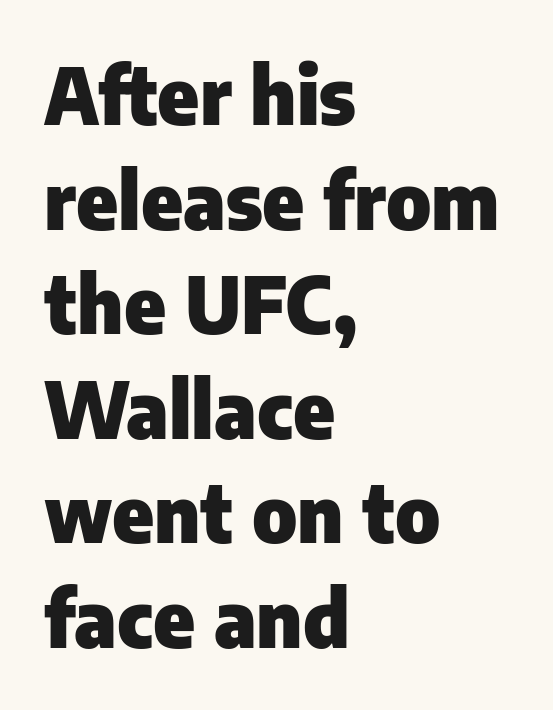
{"serif": "no", "italic": "no", "bold": "yes", "weight": "heavy", "width": "normal", "stroke_contrast": "low", "x_height": "medium", "monospaced": "no", "underline": "no", "align": "left", "line_spacing": "normal", "line_spacing_ratio": 1.34, "letter_spacing": "normal", "letter_spacing_em": 0.0, "glyph_px": 78}
